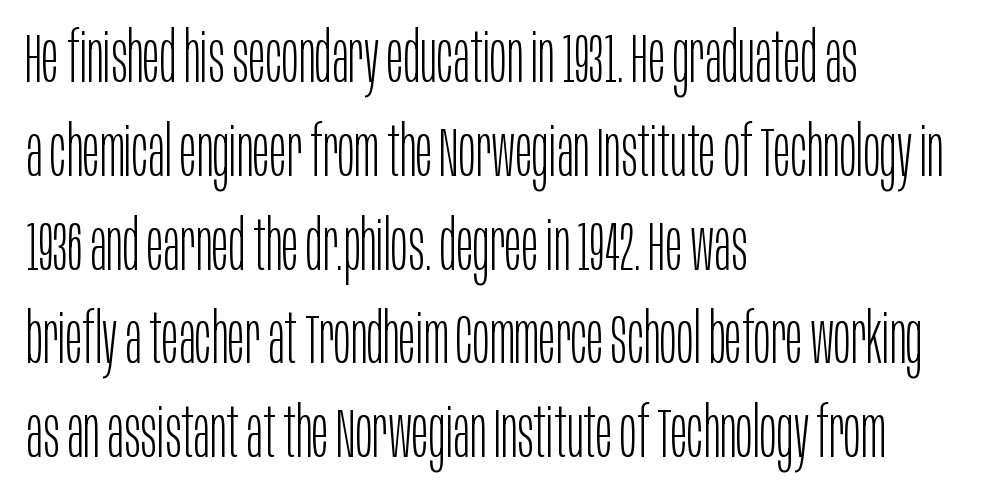
The image shows 70 px light, condensed sans-serif type, upright; set left-aligned, normal line spacing (1.34x), normal letter spacing, not underlined; low stroke contrast and a large x-height.
